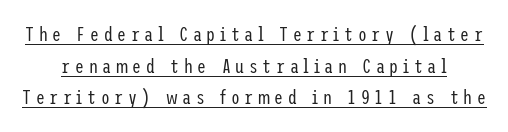
The image shows 20 px text type, upright; set normal line spacing (1.58x), unusually wide letter spacing (+0.23 em), underlined.
